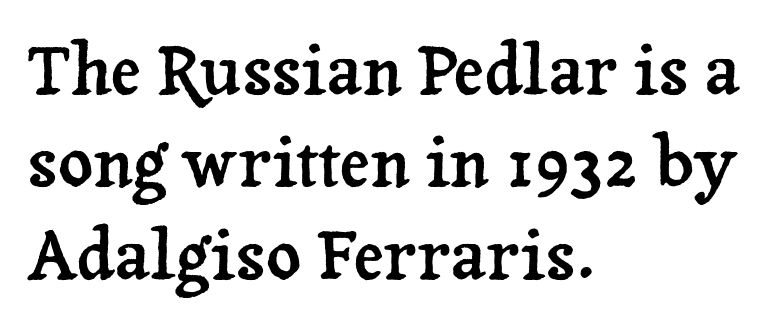
{"serif": "yes", "italic": "no", "width": "normal", "stroke_contrast": "low", "x_height": "medium", "monospaced": "no", "underline": "no", "align": "left", "line_spacing": "normal", "line_spacing_ratio": 1.36, "letter_spacing": "normal", "letter_spacing_em": 0.0, "glyph_px": 68}
